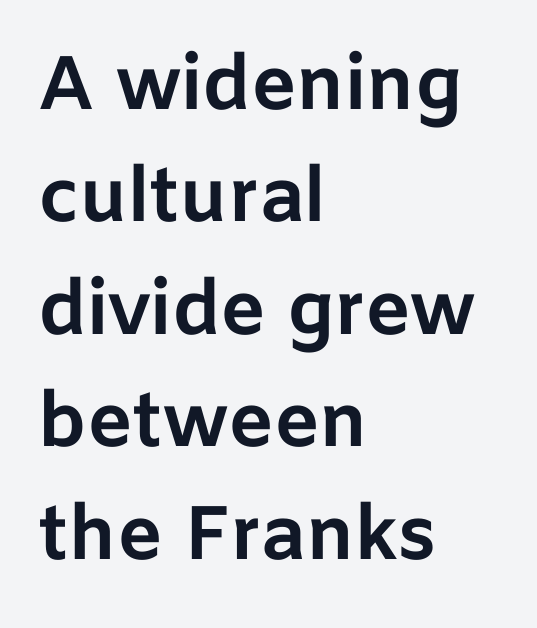
Letterform terminals end flat and unadorned throughout the passage. Does the weight exceed regular? Yes, all the way to bold. The text block is weighted toward the left margin, trailing off unevenly rightward. Regular leading. Looks like regular typesetting: each glyph gets only the width it needs.
